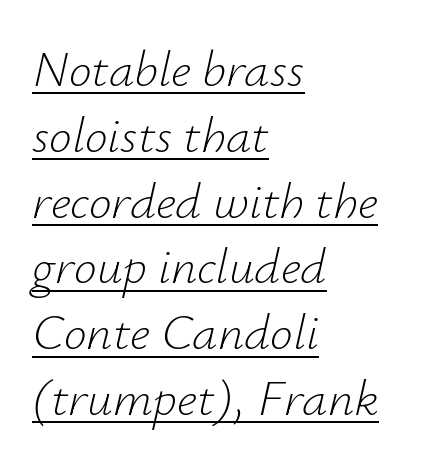
Here the designer chose a conventional face with non-uniform glyph widths. The line-height multiplier appears to be the usual default. Observe the ordinary spacing: letters are neighbours, not strangers. This rendering features underlined lettering. Compared with a centered layout, this one pins lines to the left instead. The lettering tilts uniformly, giving the passage an italic look.
